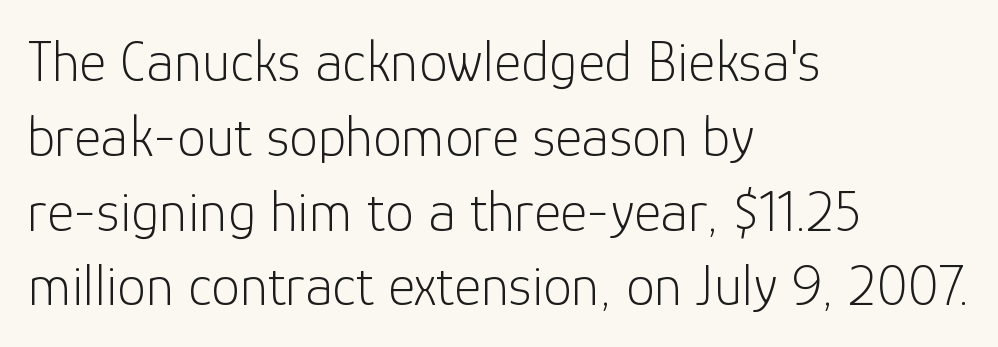
Q: Is the text bold? A: No.
Q: Is the text italic (slanted)? A: No, it is upright.
Q: Is the typeface a serif or a sans-serif typeface? A: Sans-serif.
Q: Is the text underlined? A: No.
Q: How is the paragraph aligned? A: Left-aligned.
Q: Is the spacing between letters normal or unusually wide? A: Normal.
Q: Is the spacing between lines tight, normal or loose? A: Normal.
Q: Width (condensed, normal, or wide)? A: Normal.
Q: Stroke contrast? A: Low.
Q: x-height? A: Medium.
Q: Monospaced? A: No.
